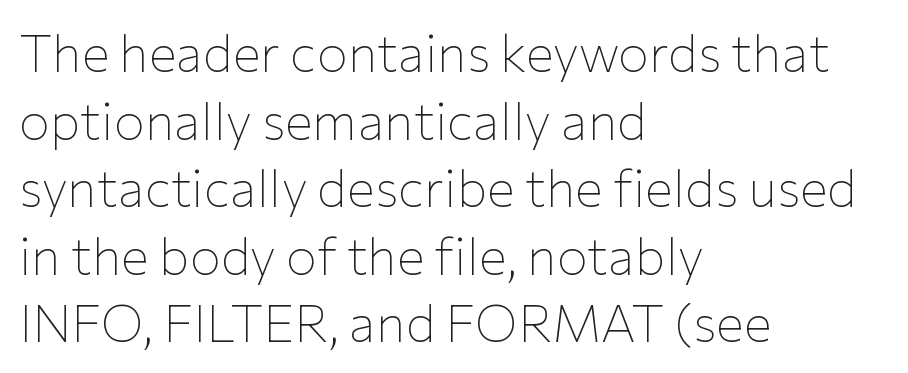
Q: Is the text bold? A: No.
Q: Is the text italic (slanted)? A: No, it is upright.
Q: Is the typeface a serif or a sans-serif typeface? A: Sans-serif.
Q: Is the text underlined? A: No.
Q: How is the paragraph aligned? A: Left-aligned.
Q: Is the spacing between letters normal or unusually wide? A: Normal.
Q: Is the spacing between lines tight, normal or loose? A: Normal.
Q: Width (condensed, normal, or wide)? A: Normal.
Q: Stroke contrast? A: Low.
Q: x-height? A: Medium.
Q: Monospaced? A: No.
